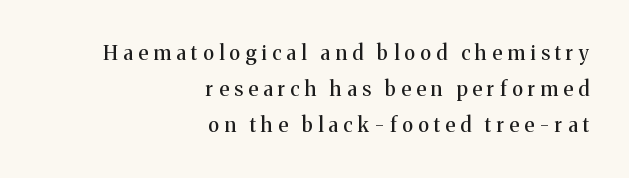
The image shows 20 px text type, upright; set right-aligned, line spacing 1.8x, unusually wide letter spacing (+0.27 em), not underlined.
